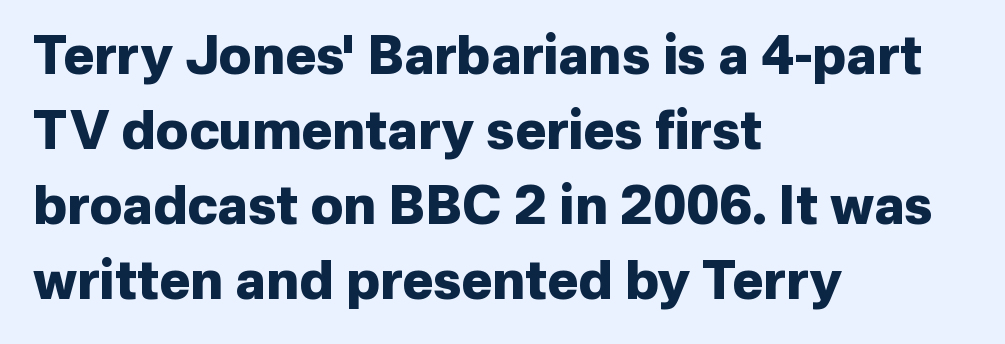
{"serif": "no", "italic": "no", "bold": "yes", "weight": "heavy", "width": "normal", "stroke_contrast": "low", "x_height": "medium", "monospaced": "no", "underline": "no", "align": "left", "line_spacing": "normal", "line_spacing_ratio": 1.44, "letter_spacing": "normal", "letter_spacing_em": 0.0, "glyph_px": 52}
